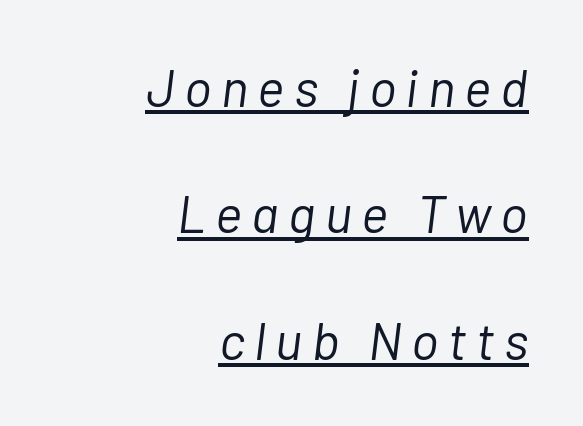
Q: Is the text bold? A: No.
Q: Is the text italic (slanted)? A: Yes, it leans right by about 7 degrees.
Q: Is the text underlined? A: Yes.
Q: How is the paragraph aligned? A: Right-aligned.
Q: Is the spacing between lines tight, normal or loose? A: Loose.
Q: Width (condensed, normal, or wide)? A: Normal.
Q: Stroke contrast? A: Low.
Q: x-height? A: Medium.
Q: Monospaced? A: No.
